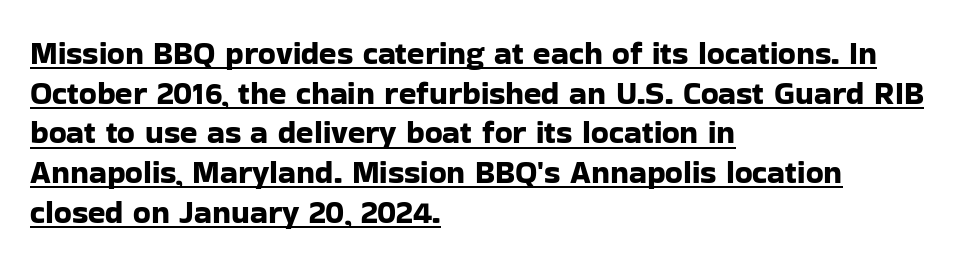
The image shows 32 px sans-serif type, upright; set left-aligned, line spacing 1.24x, normal letter spacing, underlined; low stroke contrast and a medium x-height.
